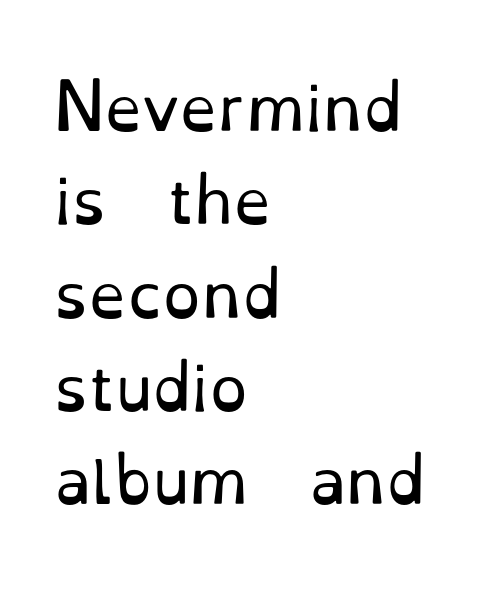
The face used here is proportionally spaced, like ordinary book or web type. A normal amount of white space separates one row of letters from the next. Notice how the stems are strictly vertical — no italics here. A classic flush-left, rag-right setting is used for this passage. Weight class: somewhere from thin through regular.
